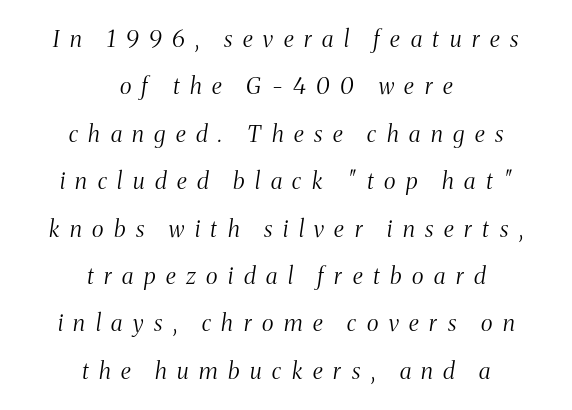
Q: Is the text bold? A: No.
Q: Is the text italic (slanted)? A: Yes, it leans right by about 8 degrees.
Q: Is the text underlined? A: No.
Q: How is the paragraph aligned? A: Centered.
Q: Is the spacing between letters normal or unusually wide? A: Unusually wide.
Q: Is the spacing between lines tight, normal or loose? A: Loose.
